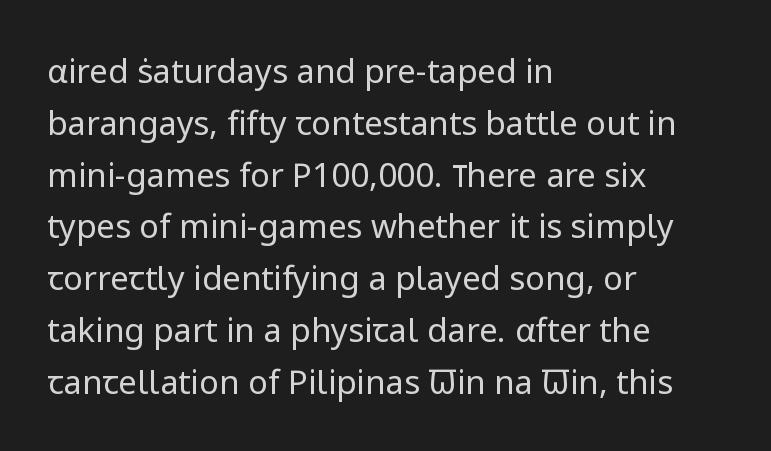
A classic flush-left, rag-right setting is used for this passage. Does the leading feel generous? No, just average. The rendering keeps characters at their native spacing. The face used here is proportionally spaced, like ordinary book or web type. Stroke terminals: plain, sans-serif.
